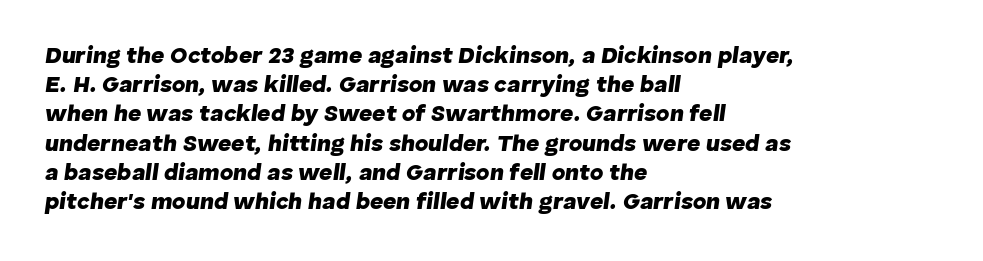
Q: Is the text bold? A: Yes.
Q: Is the text italic (slanted)? A: Yes, it leans right by about 8 degrees.
Q: Is the text underlined? A: No.
Q: How is the paragraph aligned? A: Left-aligned.
Q: Is the spacing between letters normal or unusually wide? A: Normal.
Q: Is the spacing between lines tight, normal or loose? A: Normal.
